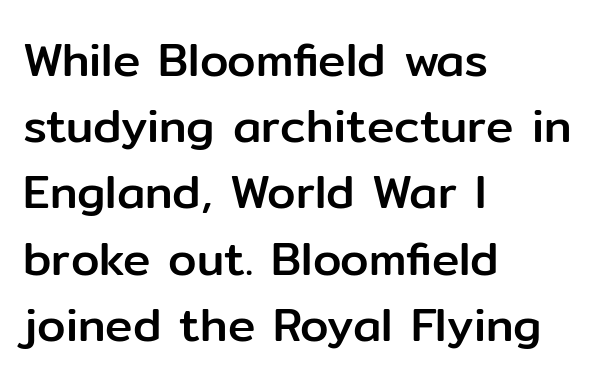
Q: Is the text italic (slanted)? A: No, it is upright.
Q: Is the typeface a serif or a sans-serif typeface? A: Sans-serif.
Q: Is the text underlined? A: No.
Q: How is the paragraph aligned? A: Left-aligned.
Q: Is the spacing between letters normal or unusually wide? A: Normal.
Q: Is the spacing between lines tight, normal or loose? A: Normal.
Q: Width (condensed, normal, or wide)? A: Normal.
Q: Stroke contrast? A: Low.
Q: x-height? A: Medium.
Q: Monospaced? A: No.
